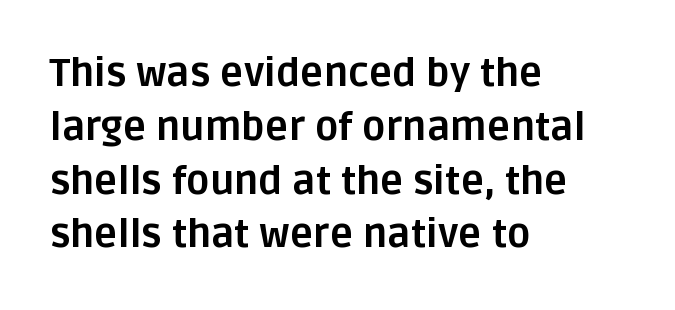
{"serif": "no", "italic": "no", "bold": "yes", "weight": "bold", "width": "normal", "stroke_contrast": "low", "x_height": "large", "monospaced": "no", "underline": "no", "align": "left", "line_spacing": "normal", "line_spacing_ratio": 1.38, "letter_spacing": "normal", "letter_spacing_em": 0.0, "glyph_px": 39}
